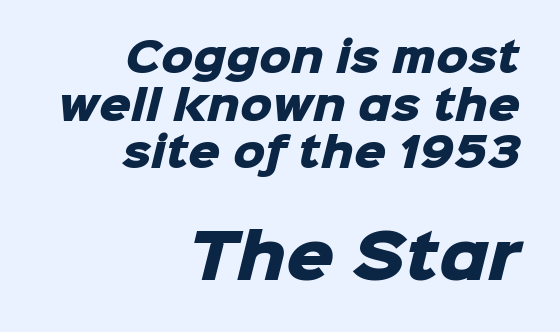
The image shows 60 px heavy sans-serif type; set right-aligned, line spacing 1.19x, normal letter spacing, not underlined; the second (bottom) block is 1.5x larger; low stroke contrast and a medium x-height.
